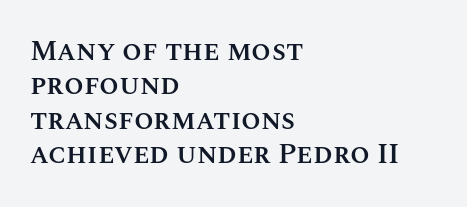
Is this a fixed-width face? No — the glyphs have proportional, varying widths. No italicization has been applied; the sample stays upright. Line beginnings align vertically; line endings do not. Lines of text with bare space underneath. Does the weight exceed regular? Yes, but only to semibold. No extra tracking has been applied to these lines.
